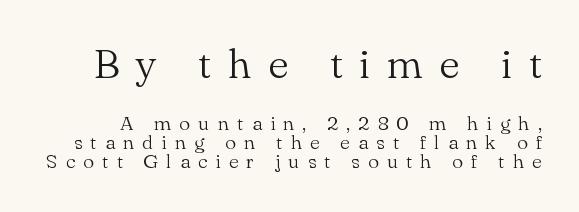
{"serif": "yes", "italic": "no", "bold": "no", "weight": "light", "width": "normal", "stroke_contrast": "medium", "x_height": "small", "monospaced": "no", "underline": "no", "line_spacing": "tight", "line_spacing_ratio": 0.97, "letter_spacing": "wide", "letter_spacing_em": 0.4, "larger_block": "first", "size_ratio": 2.05, "glyph_px": 41}
